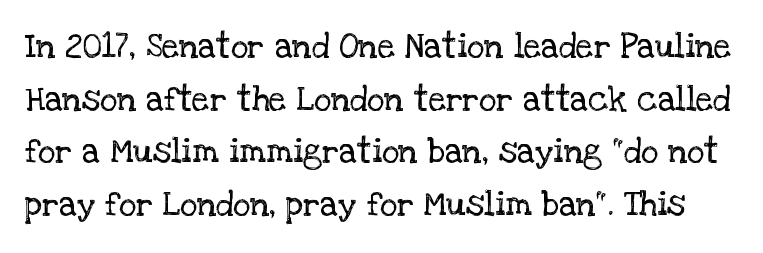
The image shows 34 px regular-weight serif type, upright; set normal line spacing (1.55x), normal letter spacing, not underlined; low stroke contrast and a large x-height.
